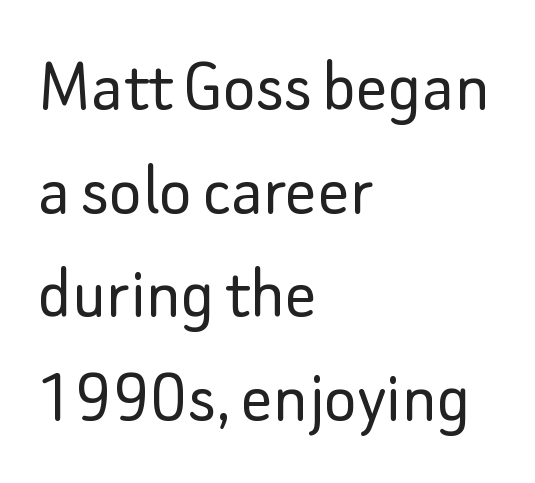
Line spacing here is normal. Check where the strokes stop: nothing finishes them off — pure sans. In terms of letterspacing, this is plain default setting. Nobody drew a line under any word here.
